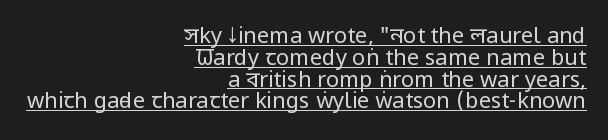
The image shows 22 px text type, upright; set right-aligned, tight line spacing (0.99x), normal letter spacing, underlined.
